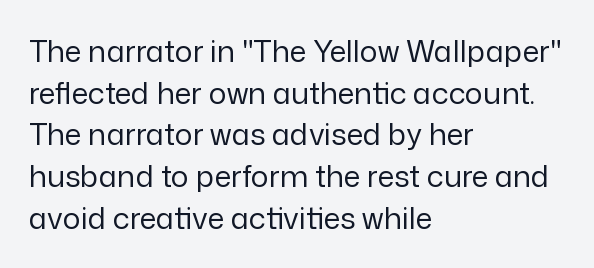
Is there any slant? The stems are plumb. No chunkiness to these letters — they're not bold. The glyphs in this specimen are sans serif. These lines keep a tight, regular rhythm from letter to letter. A normal amount of white space separates one row of letters from the next.
